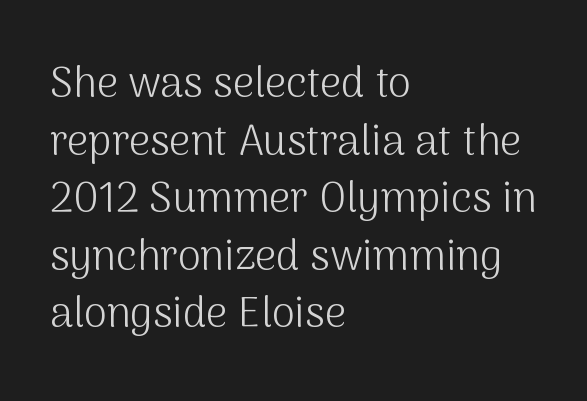
The image shows 42 px light sans-serif type, upright; set left-aligned, normal line spacing (1.37x), normal letter spacing, not underlined; medium stroke contrast and a medium x-height.
